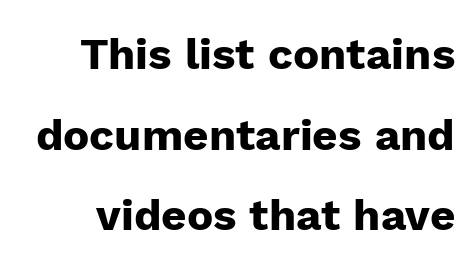
The image shows 44 px heavy sans-serif type, upright; set line spacing 1.83x, normal letter spacing, not underlined; low stroke contrast and a medium x-height.
